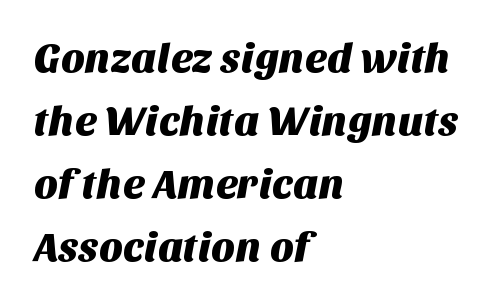
{"serif": "no", "width": "normal", "stroke_contrast": "medium", "x_height": "large", "monospaced": "no", "underline": "no", "align": "left", "line_spacing": "normal", "line_spacing_ratio": 1.54, "letter_spacing": "normal", "letter_spacing_em": 0.0, "glyph_px": 41}
